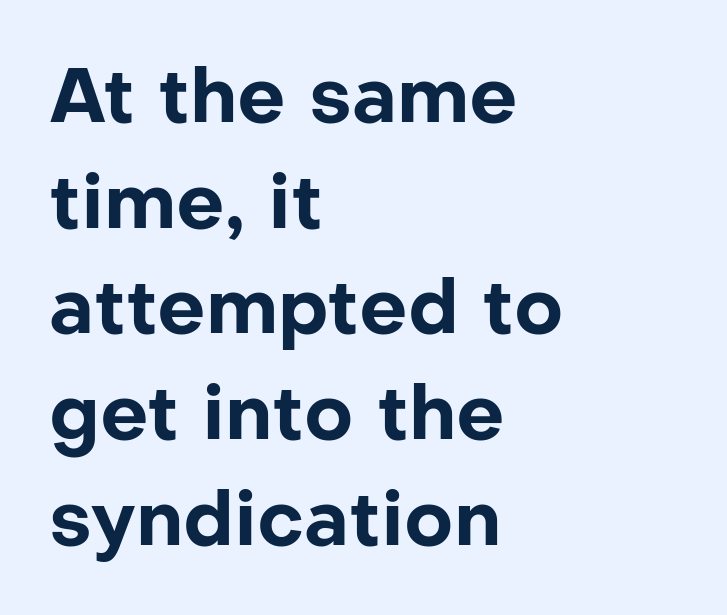
The passage is arranged the way most books set body copy — flush left. On the weight axis this lands at bold, roughly 700. The specimen omits any rule beneath the text block's lines. The passage shown stacks its lines at a standard gap.
